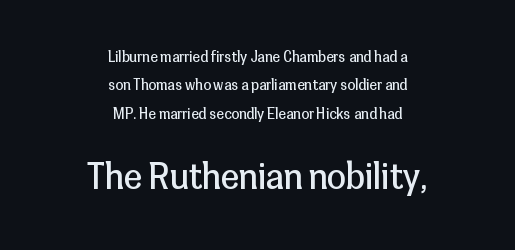
The image shows 34 px regular-weight sans-serif type, upright; set centered, loose line spacing (2.02x), normal letter spacing, not underlined; the second (bottom) block is 2.43x larger; low stroke contrast and a medium x-height.
